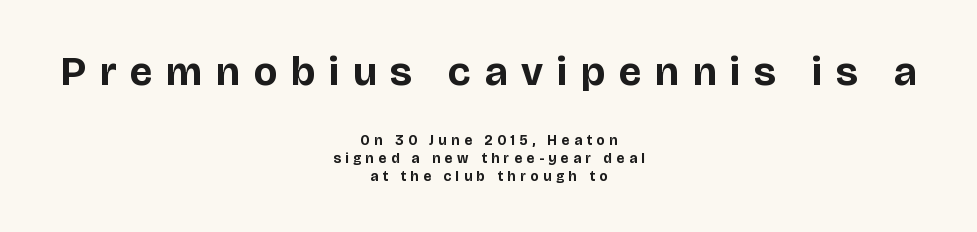
Reading down the column, the eye jumps a familiar distance to each next line. You could not count columns in this text — the font is proportionally spaced. Horizontally, the lines are justified to the midpoint only. Tracking here is generous; glyphs stand well apart from one another. Stroke terminals: plain, sans-serif. Set as a true bold cut, around the 700 mark.
